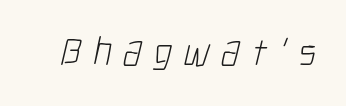
The image shows 41 px light, condensed sans-serif type; set unusually wide letter spacing (+0.29 em), not underlined; low stroke contrast and a medium x-height.
